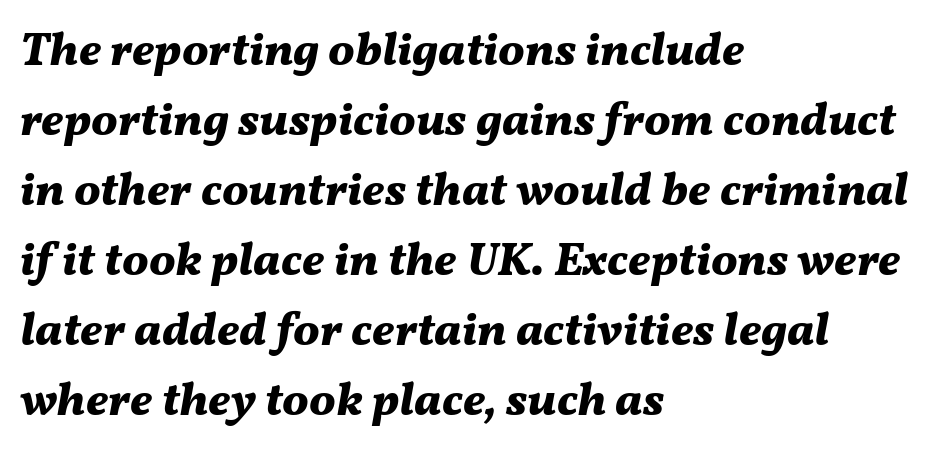
{"italic": "yes", "lean": "right", "slant_degrees": 11, "bold": "yes", "weight": "bold", "width": "normal", "stroke_contrast": "medium", "x_height": "medium", "monospaced": "no", "underline": "no", "align": "left", "line_spacing": "normal", "line_spacing_ratio": 1.49, "letter_spacing": "normal", "letter_spacing_em": 0.0, "glyph_px": 47}
